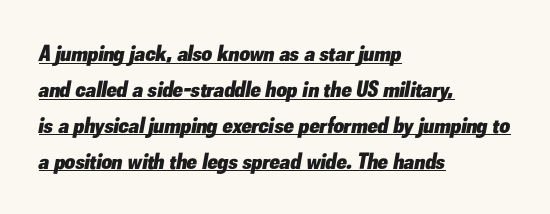
Is there much room between lines? A standard amount, neither cramped nor airy. Heavy-handed strokes throughout: this text is bold. Honestly, the underline is the first thing you notice here. Tracking here is standard; glyphs follow each other at the usual distance. This rendering uses left alignment, leaving the right contour irregular.
